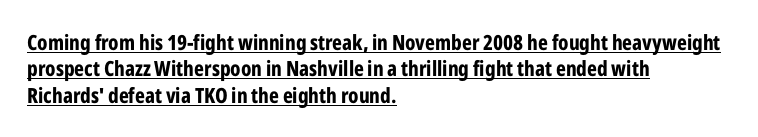
The image shows 21 px bold type, upright; set left-aligned, normal line spacing (1.26x), normal letter spacing, underlined.
